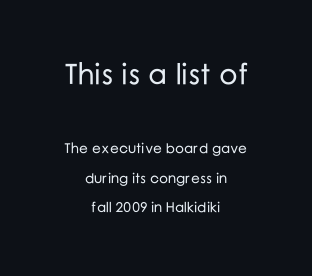
Casual observation: everything's sitting right in the middle. The face used here is proportionally spaced, like ordinary book or web type. Students, note that the glyphs here touch the page at normal intervals. The block sitting higher on the canvas is the one with enlarged characters. Line spacing here is loose. Quick note: underline off.
